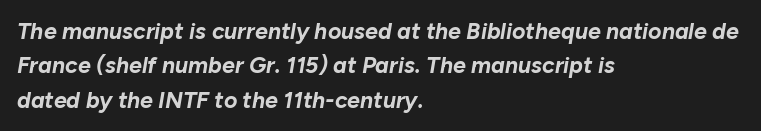
{"italic": "yes", "lean": "right", "slant_degrees": 10, "bold": "yes", "underline": "no", "align": "left", "line_spacing": "normal", "line_spacing_ratio": 1.5, "letter_spacing": "normal", "letter_spacing_em": 0.0, "glyph_px": 23}
